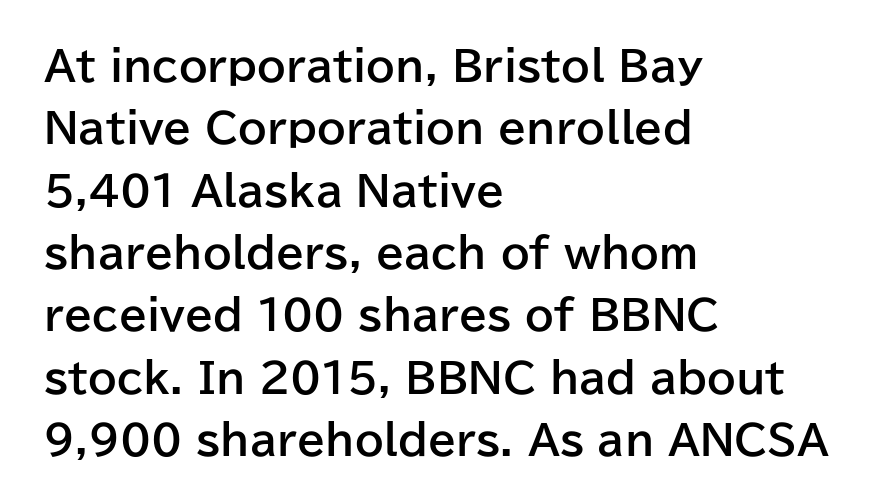
Character widths vary here, with narrow letters taking less room than wide ones. You could call the tracking neutral — neither tight nor loose. Grotesque or geometric, the face here clearly has no serifs. The space between consecutive lines is moderate. Chunky letters — that's bold for sure. The strip under each line holds only bare page.
